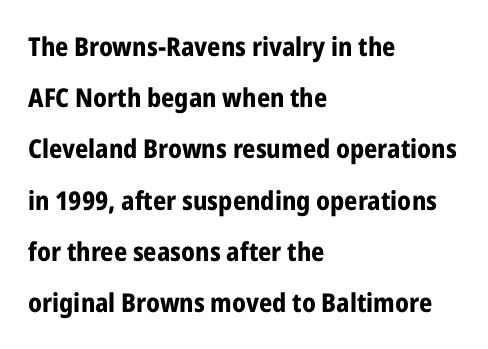
{"italic": "no", "bold": "yes", "underline": "no", "align": "left", "line_spacing": "loose", "line_spacing_ratio": 1.97, "letter_spacing": "normal", "letter_spacing_em": 0.0, "glyph_px": 26}
